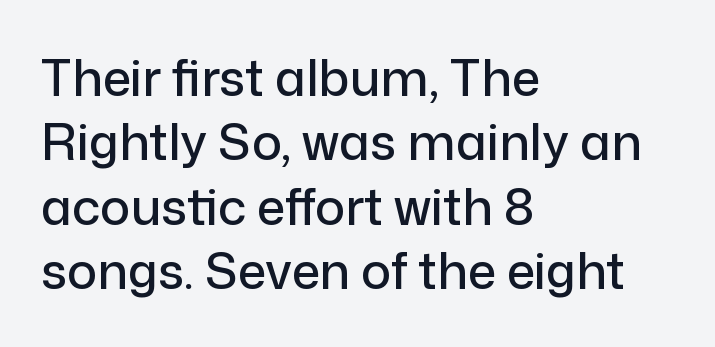
{"serif": "no", "italic": "no", "width": "normal", "stroke_contrast": "low", "x_height": "medium", "monospaced": "no", "underline": "no", "align": "left", "line_spacing": "normal", "line_spacing_ratio": 1.29, "letter_spacing": "normal", "letter_spacing_em": 0.0, "glyph_px": 50}
